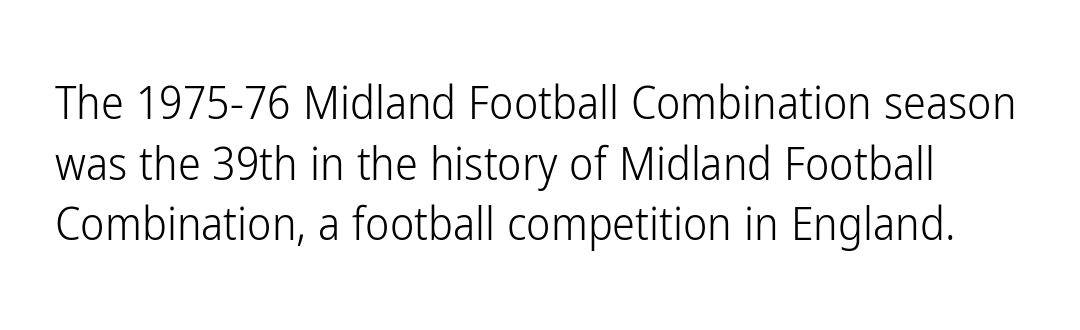
The foot of each line stays bare and open. The letters stand straight up with perfectly vertical stems. The weight would be labelled regular, book, light, or lighter still. A typesetter would call this proportional, since set widths differ per character.
